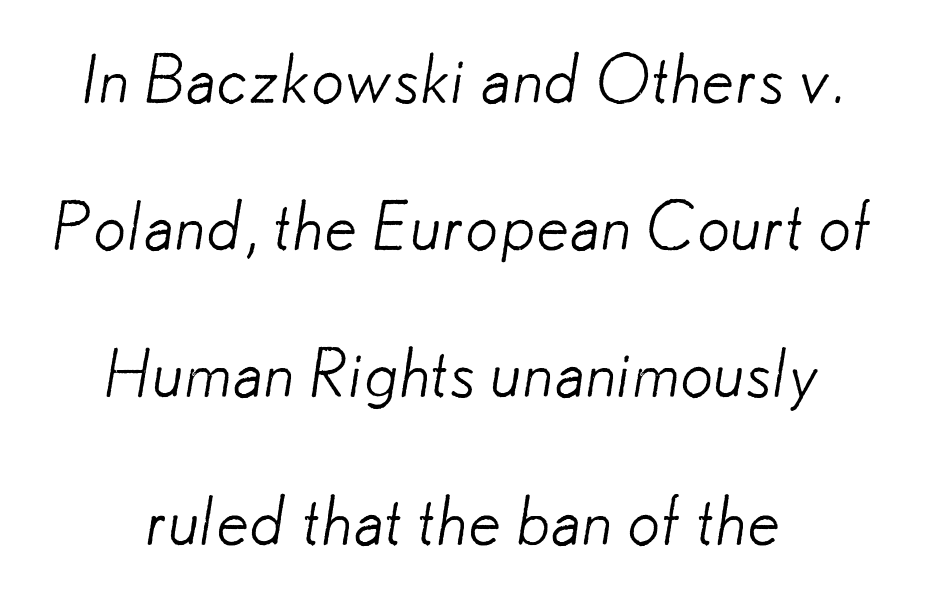
Honestly, the letter spacing is just normal — you wouldn't notice it. The passage shown is typeset with a sans-serif family. The whitespace from short lines is split evenly between both sides. Looks like regular typesetting: each glyph gets only the width it needs. The vertical gap from one line to the next is large. The area under the type is left untouched.
